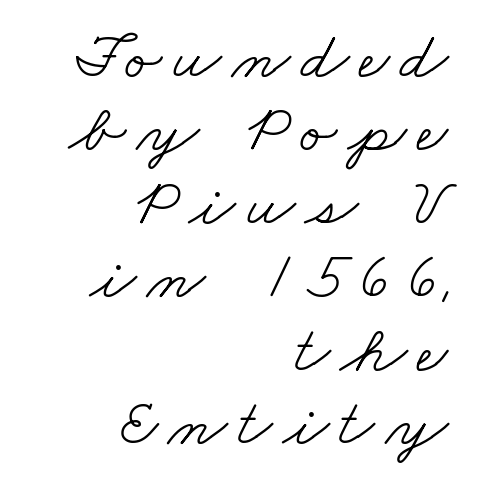
Q: Is the text bold? A: No.
Q: Is the typeface a serif or a sans-serif typeface? A: Serif.
Q: Is the text underlined? A: No.
Q: How is the paragraph aligned? A: Right-aligned.
Q: Is the spacing between lines tight, normal or loose? A: Tight.
Q: Width (condensed, normal, or wide)? A: Wide.
Q: Stroke contrast? A: Low.
Q: x-height? A: Small.
Q: Monospaced? A: No.
